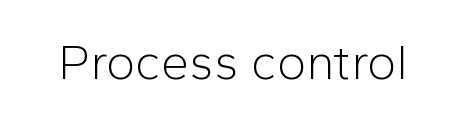
Stroke mass is kept to a normal reading level or below. Has an underline been added? It has not. This sample uses plain, unmodified letter spacing. Vertical strokes here are truly vertical.
